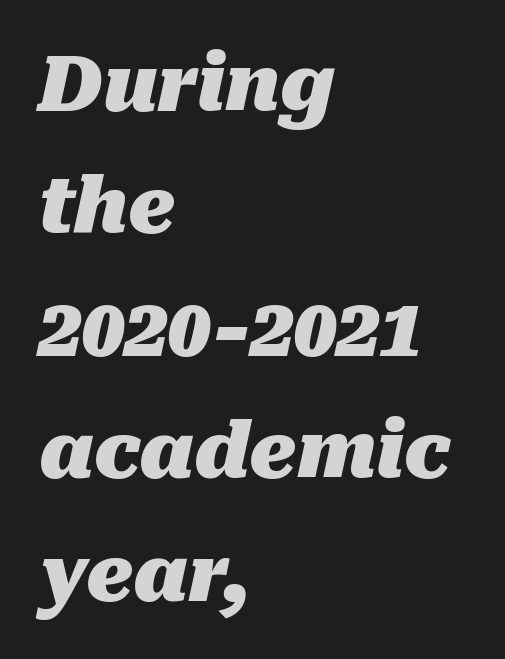
Q: Is the text bold? A: Yes.
Q: Is the text italic (slanted)? A: Yes, it leans right by about 10 degrees.
Q: Is the text underlined? A: No.
Q: How is the paragraph aligned? A: Left-aligned.
Q: Is the spacing between letters normal or unusually wide? A: Normal.
Q: Is the spacing between lines tight, normal or loose? A: Normal.
Q: Width (condensed, normal, or wide)? A: Normal.
Q: Stroke contrast? A: Medium.
Q: x-height? A: Medium.
Q: Monospaced? A: No.
